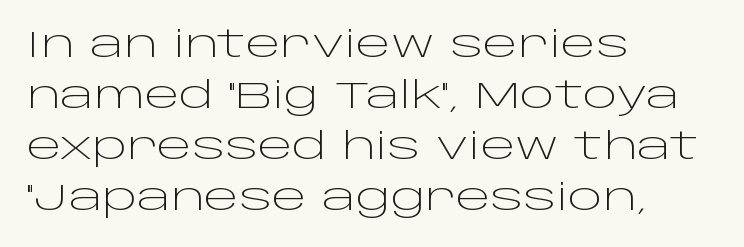
The image shows 37 px light, wide sans-serif type, upright; set left-aligned, normal line spacing (1.38x), normal letter spacing, not underlined; low stroke contrast and a large x-height.
